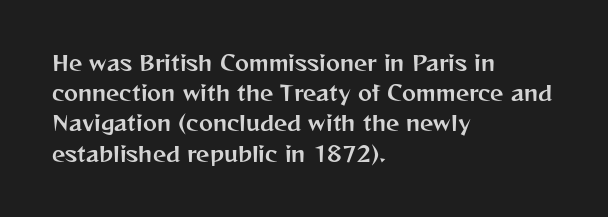
The image shows 21 px text type, upright; set left-aligned, normal line spacing (1.44x), normal letter spacing, not underlined.
